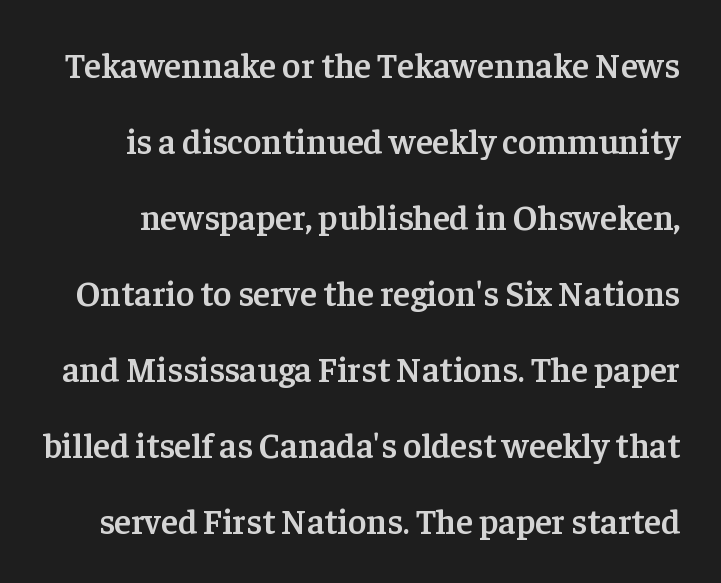
A typesetter would call this zero additional tracking. Letterform terminals end in serifs throughout the passage. Compared with an ordinary text face, these strokes are moderately heavier — a semibold. Does the lettering tilt? It doesn't — this is upright. Each letter keeps its own natural width here, so spacing adapts to shape.
